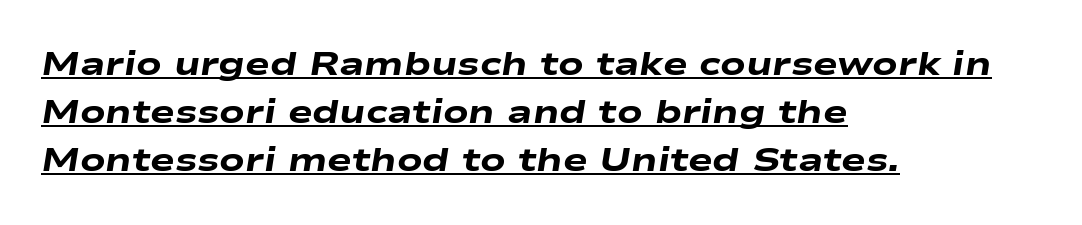
The image shows 33 px heavy, wide type, italic (leaning right); set left-aligned, normal line spacing (1.46x), normal letter spacing, underlined; low stroke contrast and a medium x-height.
